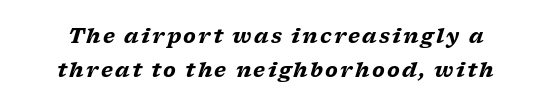
Q: Is the text bold? A: Yes.
Q: Is the text italic (slanted)? A: Yes, it leans right by about 17 degrees.
Q: Is the text underlined? A: No.
Q: Is the spacing between lines tight, normal or loose? A: Normal.
